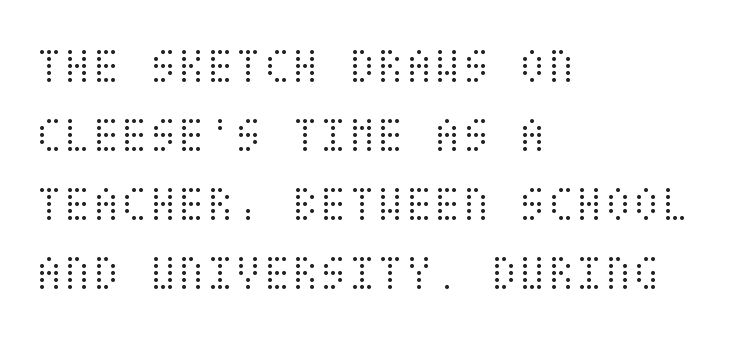
Q: Is the text bold? A: No.
Q: Is the text italic (slanted)? A: No, it is upright.
Q: Is the text underlined? A: No.
Q: How is the paragraph aligned? A: Left-aligned.
Q: Is the spacing between letters normal or unusually wide? A: Normal.
Q: Is the spacing between lines tight, normal or loose? A: Normal.
Q: Width (condensed, normal, or wide)? A: Condensed.
Q: Stroke contrast? A: Medium.
Q: x-height? A: Large.
